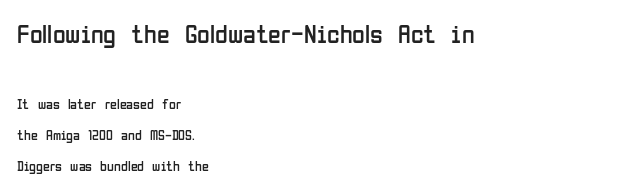
Q: Is the text bold? A: No.
Q: Is the text italic (slanted)? A: No, it is upright.
Q: Is the text underlined? A: No.
Q: How is the paragraph aligned? A: Left-aligned.
Q: Is the spacing between letters normal or unusually wide? A: Normal.
Q: Is the spacing between lines tight, normal or loose? A: Loose.
Q: Which block of text is set in a larger size, the first (top) or the second (bottom)? A: The first (top) one.
